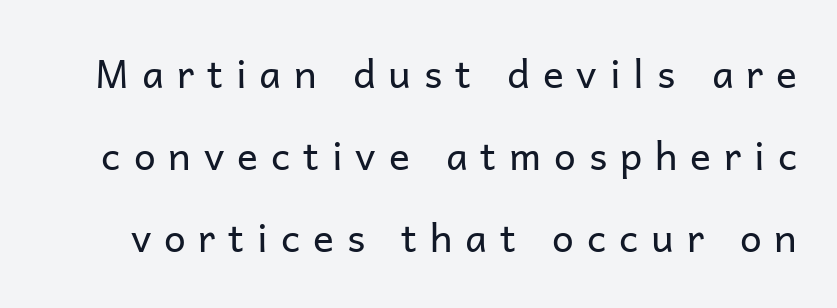
Q: Is the text bold? A: No.
Q: Is the text italic (slanted)? A: No, it is upright.
Q: Is the typeface a serif or a sans-serif typeface? A: Sans-serif.
Q: Is the text underlined? A: No.
Q: Is the spacing between letters normal or unusually wide? A: Unusually wide.
Q: Is the spacing between lines tight, normal or loose? A: Loose.
Q: Width (condensed, normal, or wide)? A: Normal.
Q: Stroke contrast? A: Low.
Q: x-height? A: Medium.
Q: Monospaced? A: No.
